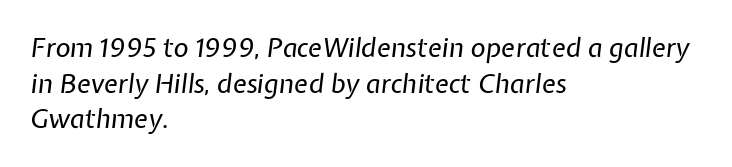
Q: Is the text bold? A: No.
Q: Is the text italic (slanted)? A: Yes, it leans right by about 7 degrees.
Q: Is the text underlined? A: No.
Q: How is the paragraph aligned? A: Left-aligned.
Q: Is the spacing between letters normal or unusually wide? A: Normal.
Q: Is the spacing between lines tight, normal or loose? A: Normal.
